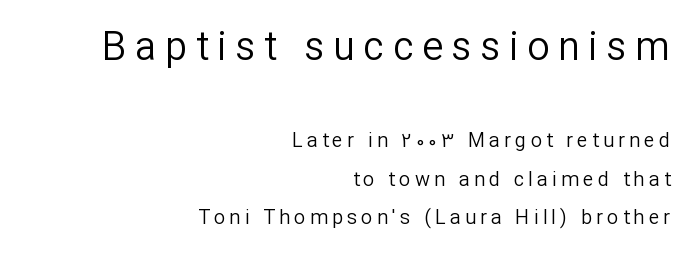
The image shows 40 px regular-weight sans-serif type, upright; set right-aligned, loose line spacing (1.91x), unusually wide letter spacing (+0.21 em), not underlined; the first (top) block is 2.0x larger; low stroke contrast and a medium x-height.
